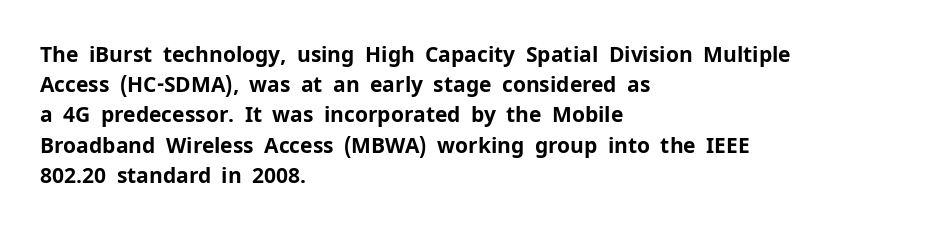
Emphasis by weight is at full strength: bold. Compared with typical body copy, the letter spacing here is the same. The passage shown is not underscored anywhere. Each new line begins a customary step beneath the previous one.
